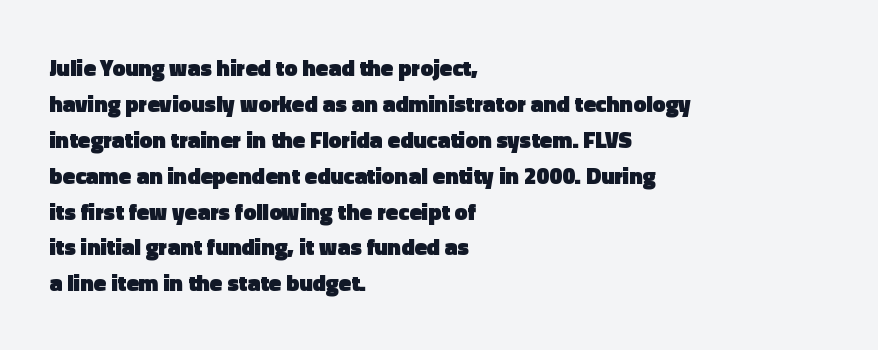
Q: Is the text bold? A: Yes.
Q: Is the text italic (slanted)? A: No, it is upright.
Q: Is the text underlined? A: No.
Q: How is the paragraph aligned? A: Left-aligned.
Q: Is the spacing between letters normal or unusually wide? A: Normal.
Q: Is the spacing between lines tight, normal or loose? A: Normal.
